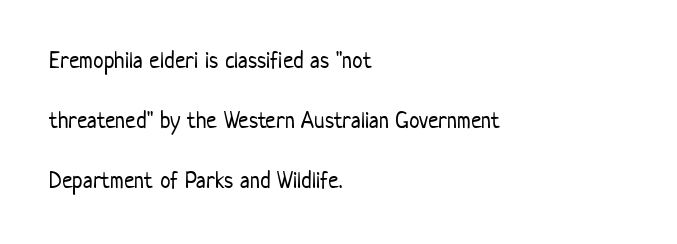
The image shows 24 px text type, upright; set left-aligned, loose line spacing (2.49x), normal letter spacing, not underlined.
